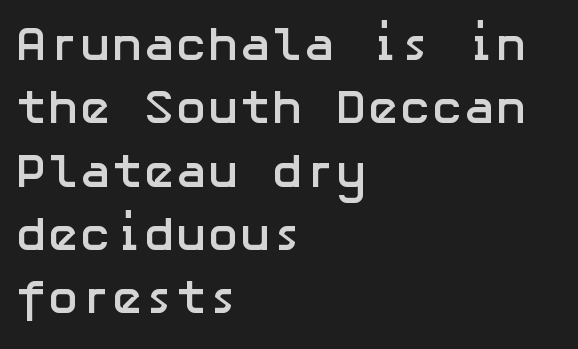
Does extra space separate the letters? No, they use regular spacing. Each letter's strokes conclude bluntly, with no projecting serifs. These lines are set flush left with a ragged right edge. Each new line begins a customary step beneath the previous one. The type sits square on the baseline with zero lean.
